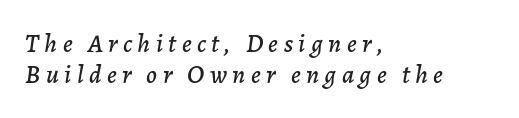
Q: Is the text italic (slanted)? A: Yes, it leans right by about 7 degrees.
Q: Is the text underlined? A: No.
Q: How is the paragraph aligned? A: Left-aligned.
Q: Is the spacing between letters normal or unusually wide? A: Unusually wide.
